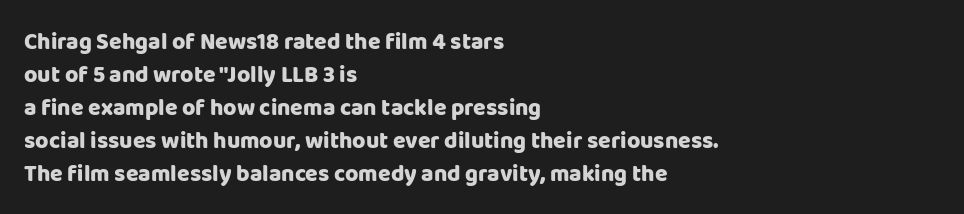
{"italic": "no", "bold": "yes", "underline": "no", "align": "left", "line_spacing": "normal", "line_spacing_ratio": 1.43, "letter_spacing": "normal", "letter_spacing_em": 0.0, "glyph_px": 23}
